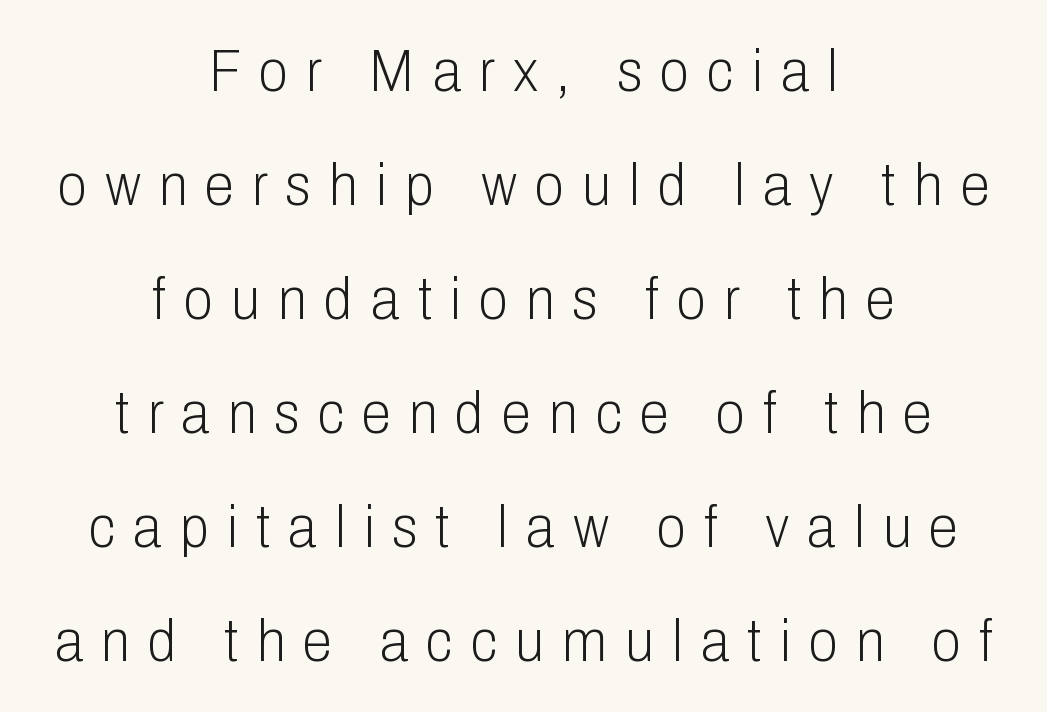
Q: Is the text bold? A: No.
Q: Is the text italic (slanted)? A: No, it is upright.
Q: Is the typeface a serif or a sans-serif typeface? A: Sans-serif.
Q: Is the text underlined? A: No.
Q: How is the paragraph aligned? A: Centered.
Q: Is the spacing between letters normal or unusually wide? A: Unusually wide.
Q: Is the spacing between lines tight, normal or loose? A: Loose.
Q: Width (condensed, normal, or wide)? A: Condensed.
Q: Stroke contrast? A: Low.
Q: x-height? A: Medium.
Q: Monospaced? A: No.
